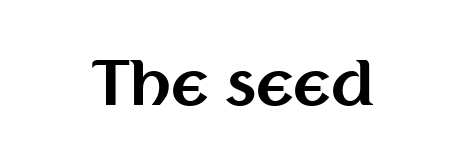
The paragraph has two soft edges and a firm central axis. As a designer I'd log this as weight 700, bold. Observe the ordinary spacing: letters are neighbours, not strangers. Looks like regular typesetting: each glyph gets only the width it needs. If you drew a line through each stem, it would be perfectly vertical.
